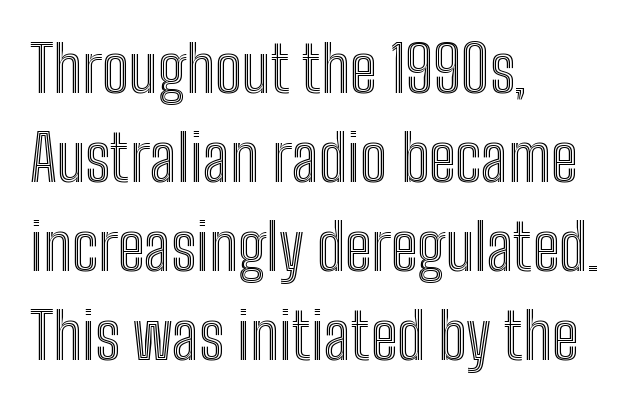
{"italic": "no", "width": "condensed", "x_height": "medium", "monospaced": "no", "underline": "no", "align": "left", "line_spacing": "normal", "line_spacing_ratio": 1.39, "letter_spacing": "normal", "letter_spacing_em": 0.0, "glyph_px": 64}
